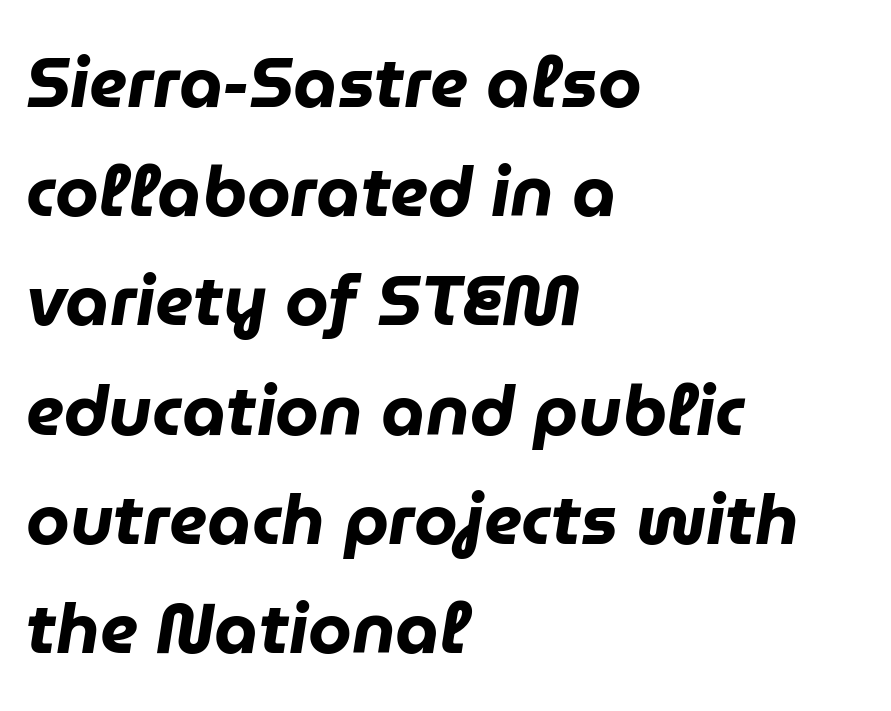
Short and long lines alike share a common starting point at left. Has an underline been added? It has not. The passage shown stacks its lines at a standard gap. Thick stems and heavy bowls — unmistakably bold.
